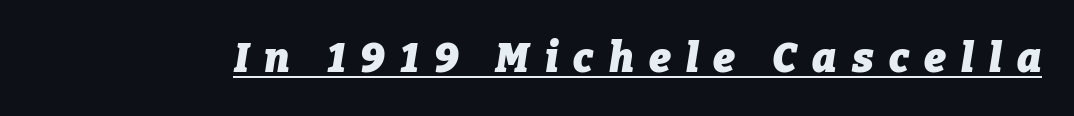
{"italic": "yes", "lean": "right", "slant_degrees": 9, "bold": "yes", "weight": "heavy", "width": "normal", "stroke_contrast": "low", "x_height": "medium", "monospaced": "no", "underline": "yes", "letter_spacing": "wide", "letter_spacing_em": 0.37, "glyph_px": 41}
